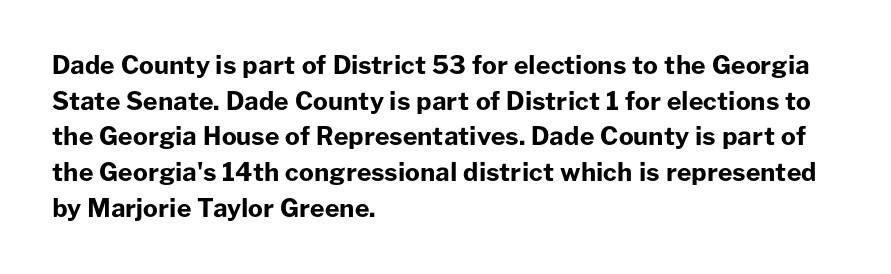
{"italic": "no", "bold": "yes", "underline": "no", "align": "left", "line_spacing": "normal", "line_spacing_ratio": 1.43, "letter_spacing": "normal", "letter_spacing_em": 0.0, "glyph_px": 25}
